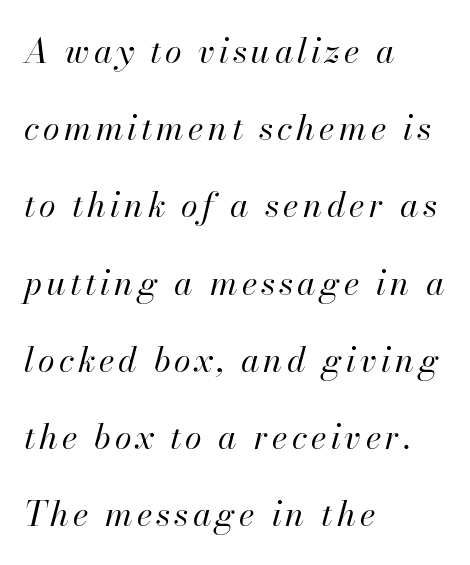
{"italic": "yes", "lean": "right", "slant_degrees": 13, "bold": "no", "weight": "regular", "width": "normal", "stroke_contrast": "high", "x_height": "small", "monospaced": "no", "underline": "no", "align": "left", "line_spacing": "loose", "line_spacing_ratio": 2.27, "glyph_px": 34}
